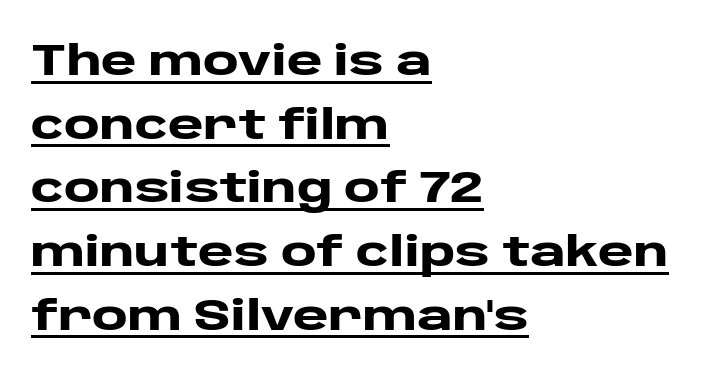
Q: Is the text bold? A: Yes.
Q: Is the text italic (slanted)? A: No, it is upright.
Q: Is the typeface a serif or a sans-serif typeface? A: Sans-serif.
Q: Is the text underlined? A: Yes.
Q: How is the paragraph aligned? A: Left-aligned.
Q: Is the spacing between letters normal or unusually wide? A: Normal.
Q: Is the spacing between lines tight, normal or loose? A: Normal.
Q: Width (condensed, normal, or wide)? A: Wide.
Q: Stroke contrast? A: Low.
Q: x-height? A: Large.
Q: Monospaced? A: No.
